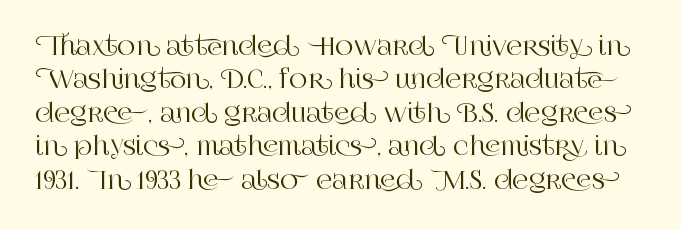
{"italic": "no", "underline": "no", "line_spacing": "normal", "line_spacing_ratio": 1.34, "letter_spacing": "normal", "letter_spacing_em": 0.0, "glyph_px": 25}
